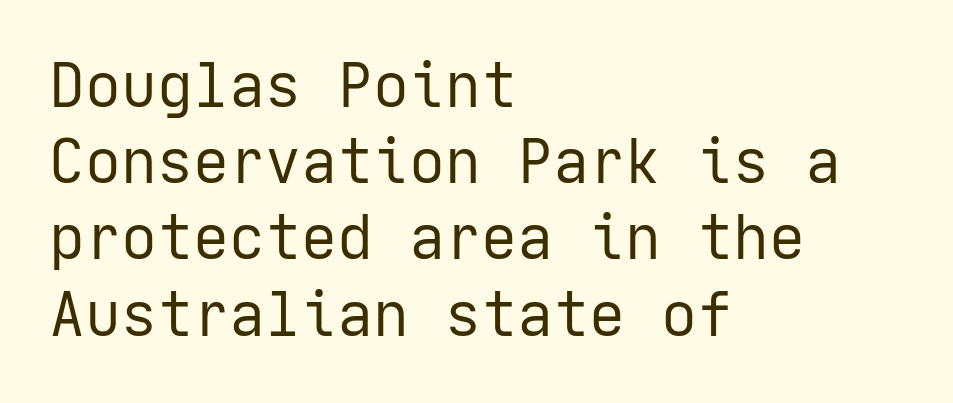
Q: Is the text bold? A: No.
Q: Is the text italic (slanted)? A: No, it is upright.
Q: Is the typeface a serif or a sans-serif typeface? A: Sans-serif.
Q: Is the text underlined? A: No.
Q: How is the paragraph aligned? A: Left-aligned.
Q: Is the spacing between letters normal or unusually wide? A: Normal.
Q: Is the spacing between lines tight, normal or loose? A: Normal.
Q: Width (condensed, normal, or wide)? A: Normal.
Q: Stroke contrast? A: Low.
Q: x-height? A: Medium.
